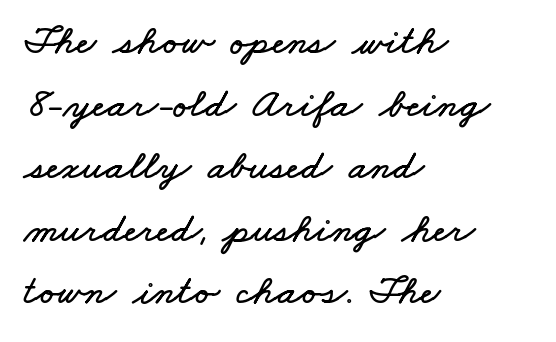
The image shows 42 px wide type; set left-aligned, normal line spacing (1.49x), normal letter spacing, not underlined; low stroke contrast and a small x-height.
